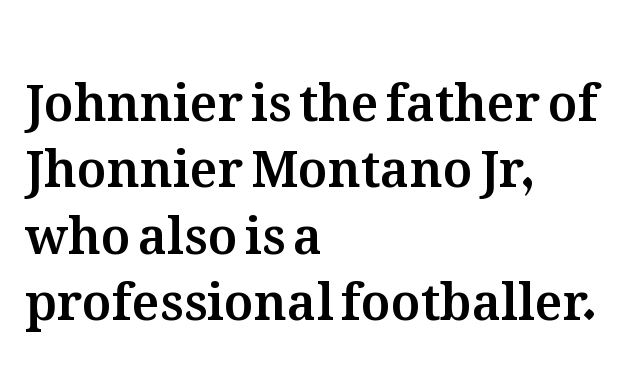
The image shows 50 px text type, upright; set left-aligned, normal line spacing (1.33x), normal letter spacing, not underlined; medium stroke contrast and a medium x-height.
